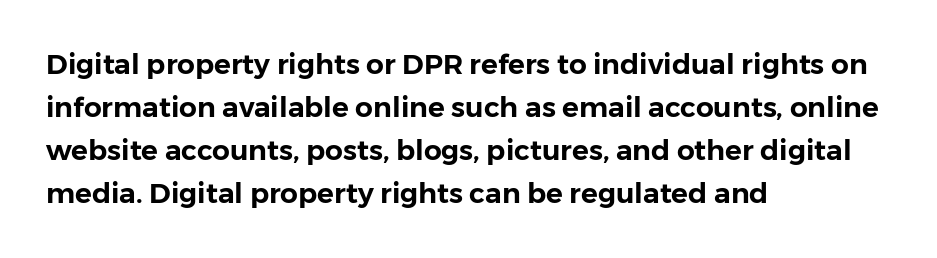
Q: Is the text italic (slanted)? A: No, it is upright.
Q: Is the typeface a serif or a sans-serif typeface? A: Sans-serif.
Q: Is the text underlined? A: No.
Q: How is the paragraph aligned? A: Left-aligned.
Q: Is the spacing between letters normal or unusually wide? A: Normal.
Q: Is the spacing between lines tight, normal or loose? A: Normal.
Q: Width (condensed, normal, or wide)? A: Normal.
Q: Stroke contrast? A: Low.
Q: x-height? A: Medium.
Q: Monospaced? A: No.
